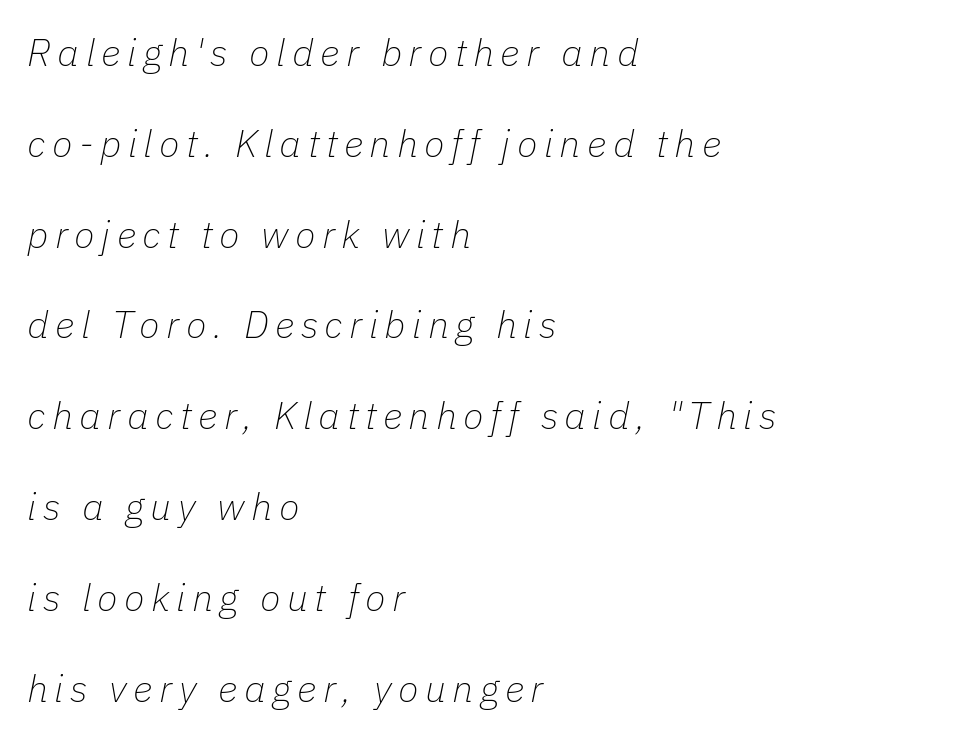
Summary of vertical rhythm: relaxed, with wide interline spacing. Stems here are at most as thick as an everyday book face. Is this a fixed-width face? No — the glyphs have proportional, varying widths. An italicized treatment has been applied to the whole sample. One-word summary of the alignment: left.
